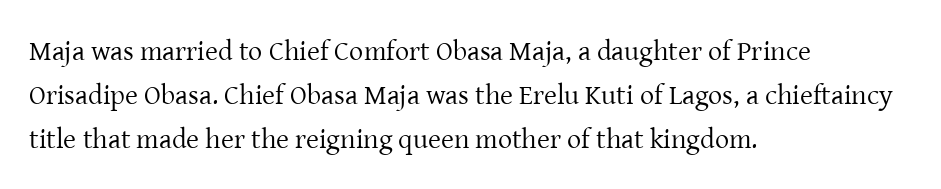
The image shows 28 px regular-weight serif type, upright; set left-aligned, normal line spacing (1.58x), normal letter spacing, not underlined; low stroke contrast and a medium x-height.
